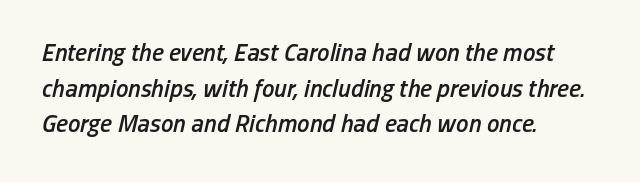
When letters slant like this, we call the style italic. The line texture is even and compact thanks to regular tracking. Is the block centered? No — it sits flush against the left margin. What's the leading like? Ordinary, nothing unusual.
